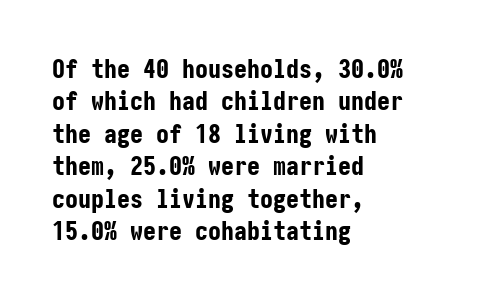
Interline gaps are of average width in this sample. Words float on clear page, feet unadorned. Weight check: bold — yes, fully. These lines were composed using upright roman letters.
